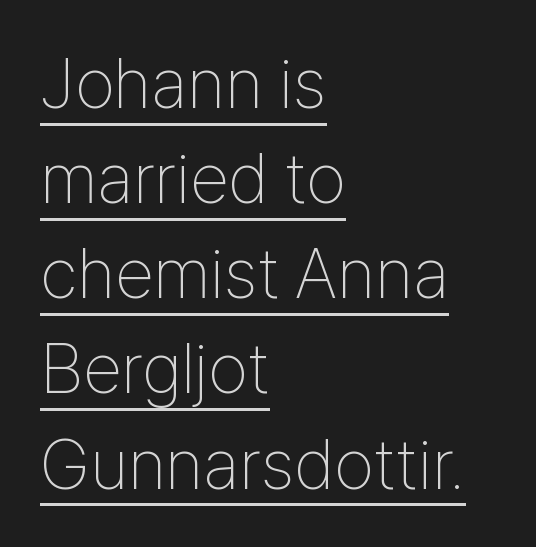
The image shows 71 px thin, condensed sans-serif type, upright; set left-aligned, normal line spacing (1.34x), normal letter spacing, underlined; low stroke contrast and a medium x-height.
